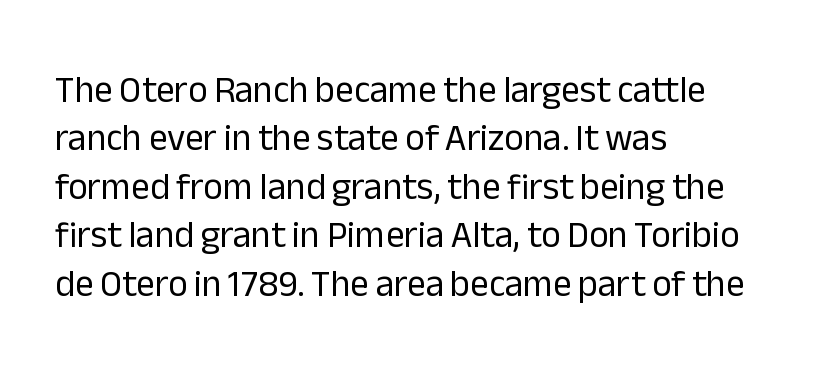
{"serif": "no", "italic": "no", "bold": "no", "weight": "regular", "width": "normal", "stroke_contrast": "low", "x_height": "medium", "monospaced": "no", "underline": "no", "align": "left", "line_spacing": "normal", "line_spacing_ratio": 1.31, "letter_spacing": "normal", "letter_spacing_em": 0.0, "glyph_px": 37}
